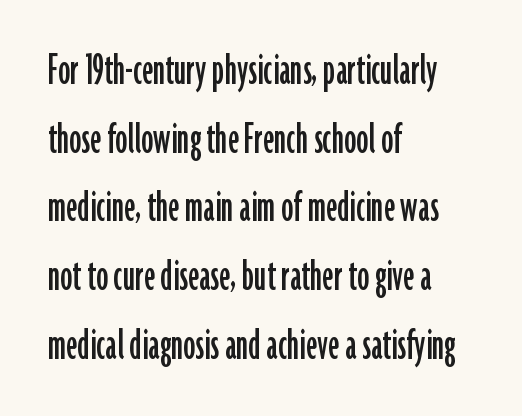
Q: Is the text italic (slanted)? A: No, it is upright.
Q: Is the typeface a serif or a sans-serif typeface? A: Sans-serif.
Q: Is the text underlined? A: No.
Q: How is the paragraph aligned? A: Left-aligned.
Q: Is the spacing between letters normal or unusually wide? A: Normal.
Q: Is the spacing between lines tight, normal or loose? A: Normal.
Q: Width (condensed, normal, or wide)? A: Condensed.
Q: Stroke contrast? A: Low.
Q: x-height? A: Medium.
Q: Monospaced? A: No.
